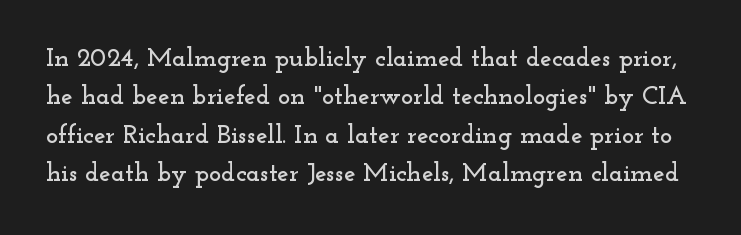
The image shows 26 px text type, upright; set normal line spacing (1.48x), normal letter spacing, not underlined.
